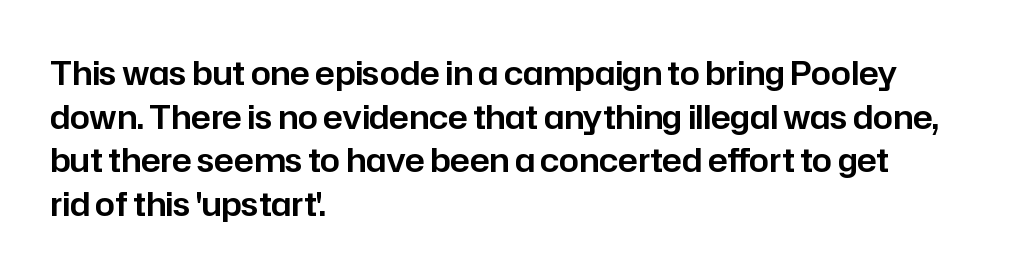
{"serif": "no", "italic": "no", "width": "normal", "stroke_contrast": "low", "x_height": "medium", "monospaced": "no", "underline": "no", "align": "left", "line_spacing": "normal", "line_spacing_ratio": 1.36, "letter_spacing": "normal", "letter_spacing_em": 0.0, "glyph_px": 32}
